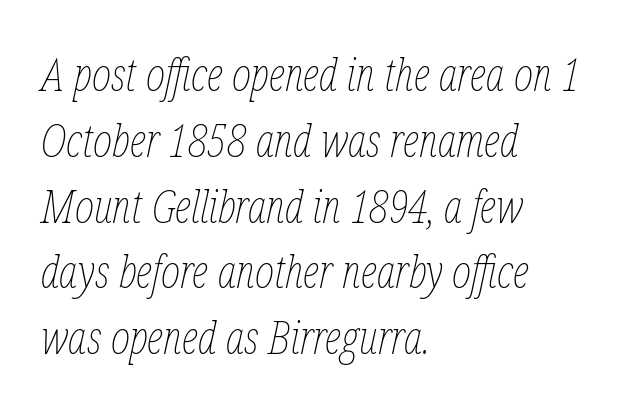
The image shows 46 px thin, condensed type, italic (leaning right); set left-aligned, normal line spacing (1.43x), normal letter spacing, not underlined; low stroke contrast and a medium x-height.
